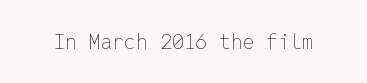
The image shows 21 px text type, upright; set normal letter spacing, not underlined.
